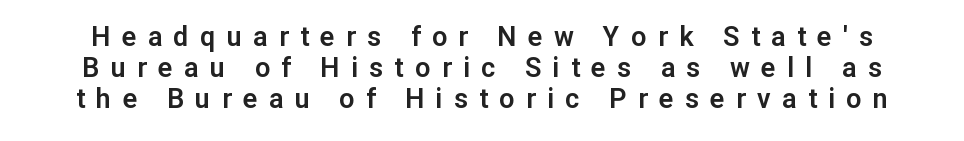
{"italic": "no", "underline": "no", "line_spacing": "tight", "line_spacing_ratio": 1.14, "letter_spacing": "wide", "letter_spacing_em": 0.42, "glyph_px": 27}
